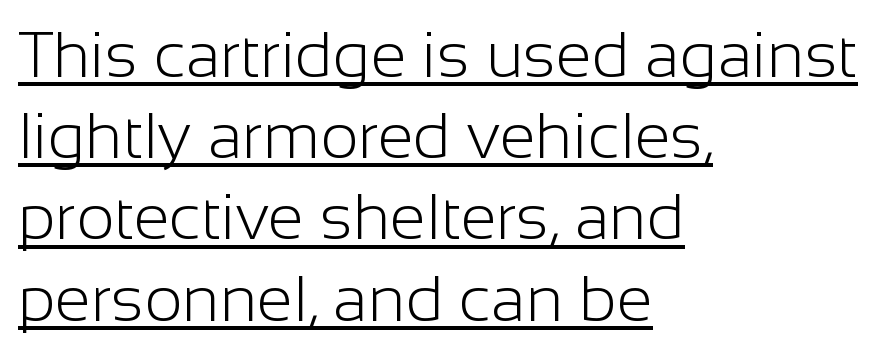
{"serif": "no", "italic": "no", "bold": "no", "weight": "light", "width": "normal", "stroke_contrast": "low", "x_height": "medium", "monospaced": "no", "underline": "yes", "align": "left", "line_spacing": "normal", "line_spacing_ratio": 1.25, "letter_spacing": "normal", "letter_spacing_em": 0.0, "glyph_px": 65}
